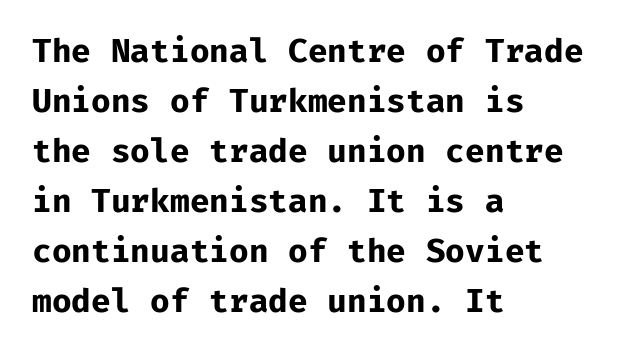
The image shows 32 px bold sans-serif type, upright, monospaced; set left-aligned, normal line spacing (1.56x), normal letter spacing, not underlined; low stroke contrast and a medium x-height.
